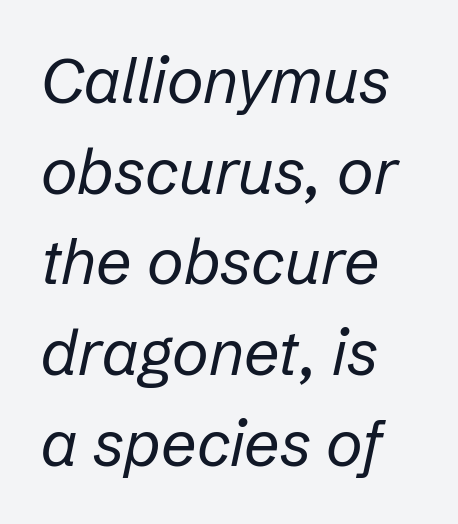
{"italic": "yes", "lean": "right", "slant_degrees": 12, "bold": "no", "weight": "regular", "width": "normal", "stroke_contrast": "low", "x_height": "medium", "monospaced": "no", "underline": "no", "align": "left", "line_spacing": "normal", "line_spacing_ratio": 1.44, "letter_spacing": "normal", "letter_spacing_em": 0.0, "glyph_px": 63}
